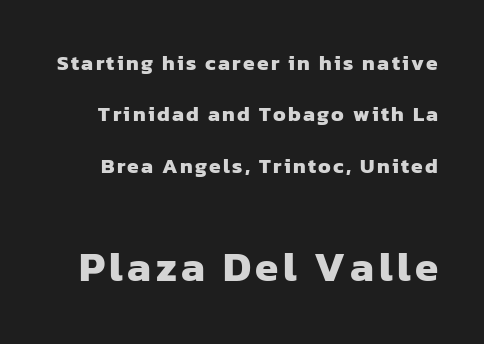
Reading top to bottom, the characters get bigger at the block break. Clear beneath every line of the passage. The vertical gap from one line to the next is large. A full-strength bold gives these letters their thick strokes. Serifs: no, the terminals of the letterforms are clean. Looks like regular typesetting: each glyph gets only the width it needs.
